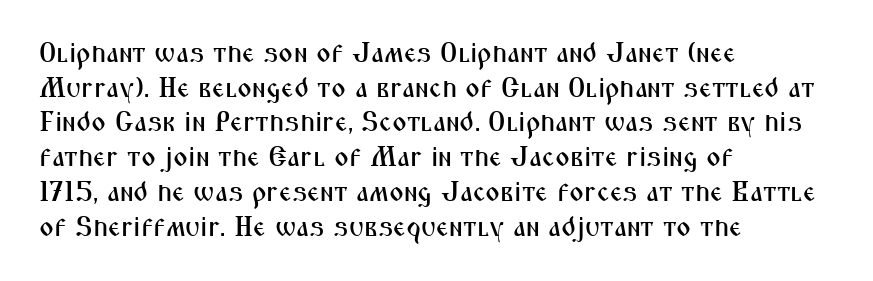
{"serif": "no", "italic": "no", "width": "condensed", "stroke_contrast": "medium", "x_height": "medium", "monospaced": "no", "underline": "no", "align": "left", "line_spacing_ratio": 1.24, "letter_spacing": "normal", "letter_spacing_em": 0.0, "glyph_px": 28}
